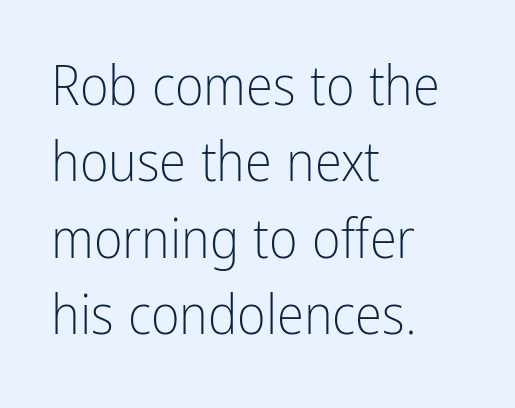
{"serif": "no", "italic": "no", "bold": "no", "weight": "light", "width": "condensed", "stroke_contrast": "low", "x_height": "medium", "monospaced": "no", "underline": "no", "align": "left", "line_spacing": "normal", "line_spacing_ratio": 1.39, "letter_spacing": "normal", "letter_spacing_em": 0.0, "glyph_px": 55}
